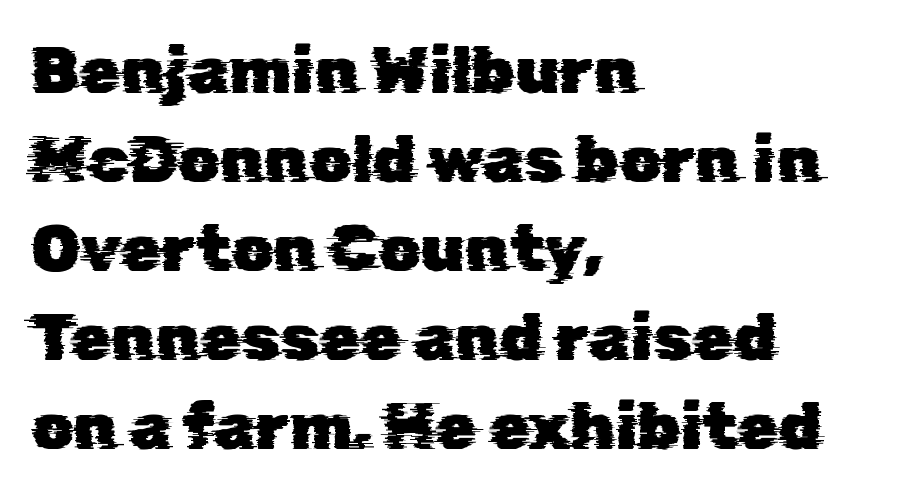
{"serif": "no", "width": "normal", "stroke_contrast": "low", "x_height": "medium", "monospaced": "no", "underline": "no", "align": "left", "line_spacing": "normal", "line_spacing_ratio": 1.35, "letter_spacing": "normal", "letter_spacing_em": 0.0, "glyph_px": 66}
